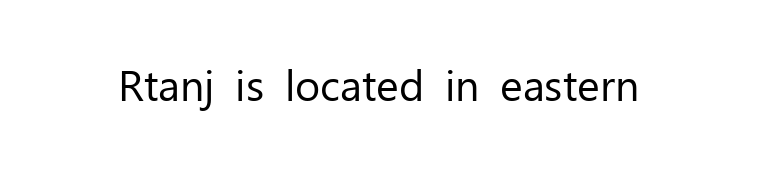
Q: Is the text bold? A: No.
Q: Is the text italic (slanted)? A: No, it is upright.
Q: Is the typeface a serif or a sans-serif typeface? A: Sans-serif.
Q: Is the text underlined? A: No.
Q: Is the spacing between letters normal or unusually wide? A: Normal.
Q: Width (condensed, normal, or wide)? A: Normal.
Q: Stroke contrast? A: Low.
Q: x-height? A: Medium.
Q: Monospaced? A: No.
